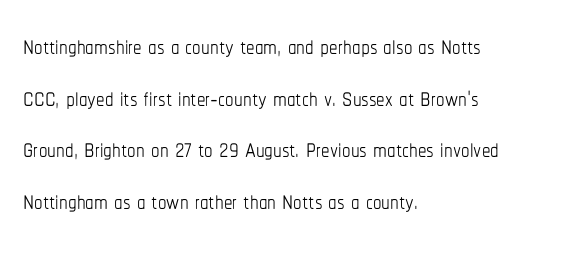
{"italic": "no", "bold": "no", "weight": "thin", "width": "condensed", "stroke_contrast": "low", "x_height": "medium", "monospaced": "no", "underline": "no", "align": "left", "line_spacing": "normal", "line_spacing_ratio": 1.52, "letter_spacing": "normal", "letter_spacing_em": 0.0, "glyph_px": 34}
